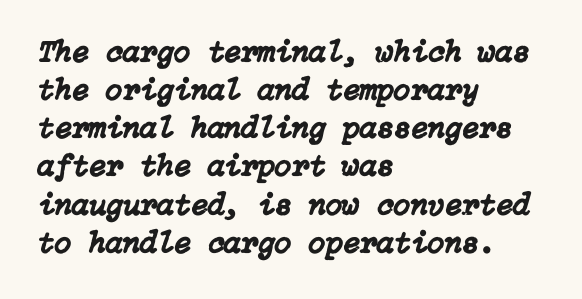
A classic flush-left, rag-right setting is used for this passage. The passage shown leans; its letterforms are oblique. The foot of each line stays bare and open. The face used here is rendered with its standard letterfit.
